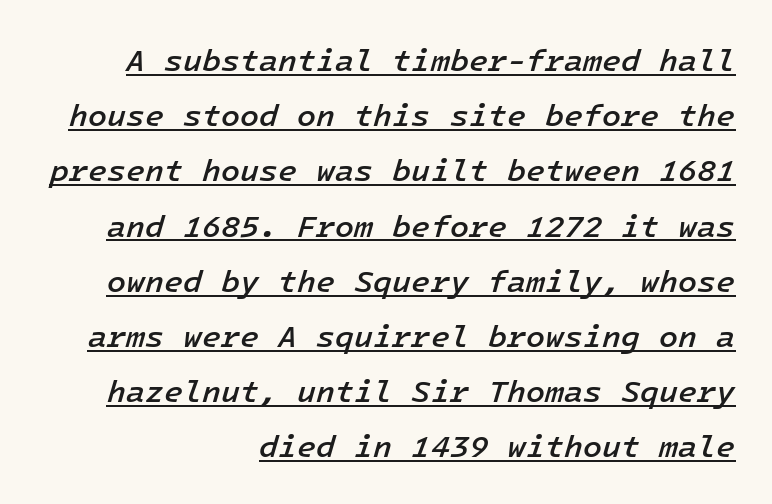
{"italic": "yes", "lean": "right", "slant_degrees": 16, "bold": "semi", "weight": "semibold", "width": "normal", "stroke_contrast": "low", "x_height": "medium", "underline": "yes", "align": "right", "line_spacing_ratio": 1.78, "letter_spacing": "normal", "letter_spacing_em": 0.0, "glyph_px": 31}
